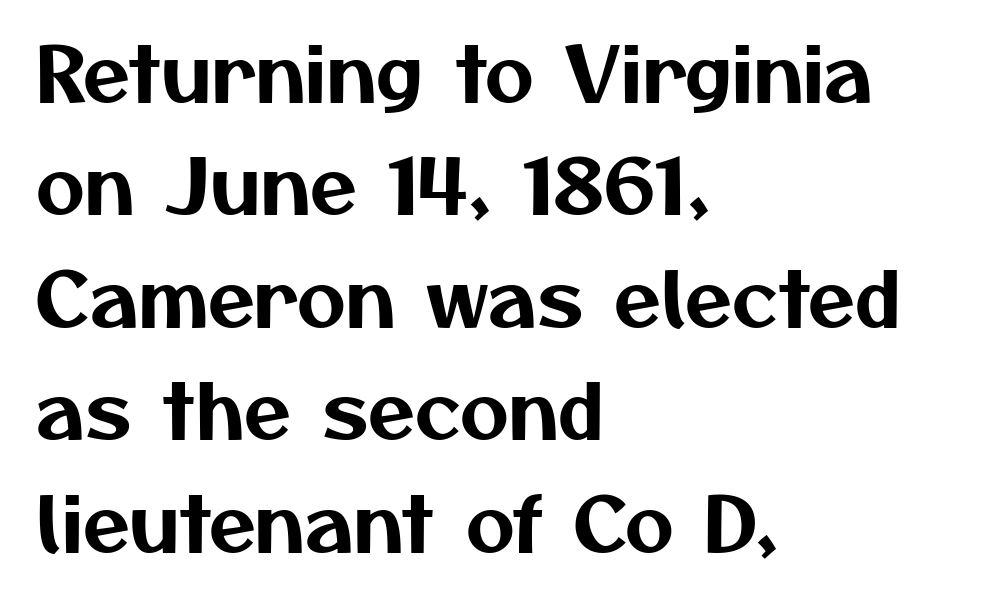
Decoration check: the copy has no underline. The rows are spaced the way most documents space them. The font family rendered here belongs to the sans-serif group. Line starts are locked; line ends wander. There is no visible air inserted between adjacent glyphs. Here the designer chose a conventional face with non-uniform glyph widths.
